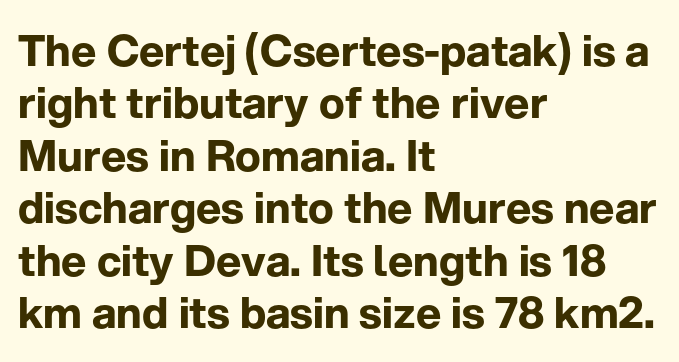
Q: Is the text bold? A: Yes.
Q: Is the text italic (slanted)? A: No, it is upright.
Q: Is the typeface a serif or a sans-serif typeface? A: Sans-serif.
Q: Is the text underlined? A: No.
Q: How is the paragraph aligned? A: Left-aligned.
Q: Is the spacing between letters normal or unusually wide? A: Normal.
Q: Width (condensed, normal, or wide)? A: Normal.
Q: Stroke contrast? A: Low.
Q: x-height? A: Medium.
Q: Monospaced? A: No.
